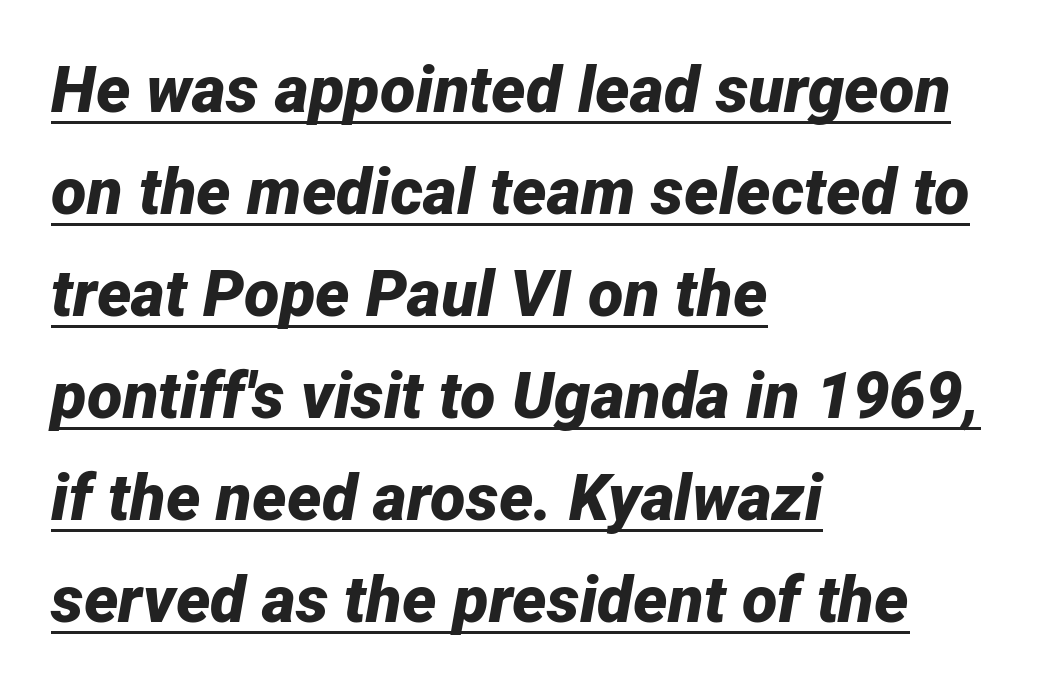
The image shows 65 px bold type, italic (leaning right); set left-aligned, normal line spacing (1.57x), normal letter spacing, underlined; low stroke contrast and a medium x-height.
